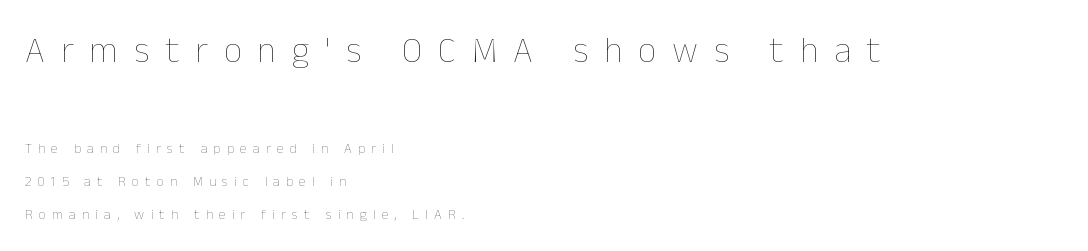
{"italic": "no", "bold": "no", "weight": "thin", "width": "normal", "stroke_contrast": "low", "x_height": "medium", "monospaced": "no", "underline": "no", "align": "left", "line_spacing": "loose", "line_spacing_ratio": 2.35, "letter_spacing": "wide", "letter_spacing_em": 0.44, "larger_block": "first", "size_ratio": 2.57, "glyph_px": 36}
